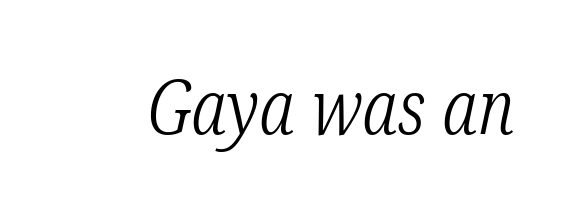
Q: Is the text bold? A: No.
Q: Is the text italic (slanted)? A: Yes, it leans right by about 12 degrees.
Q: Is the typeface a serif or a sans-serif typeface? A: Serif.
Q: Is the text underlined? A: No.
Q: Is the spacing between letters normal or unusually wide? A: Normal.
Q: Width (condensed, normal, or wide)? A: Condensed.
Q: Stroke contrast? A: Low.
Q: x-height? A: Medium.
Q: Monospaced? A: No.
